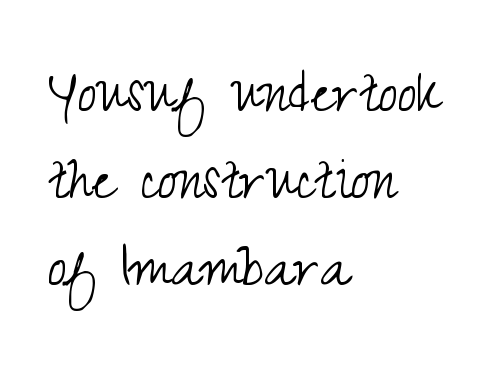
The image shows 69 px light, condensed sans-serif type, upright; set left-aligned, normal line spacing (1.26x), normal letter spacing, not underlined; medium stroke contrast and a small x-height.
